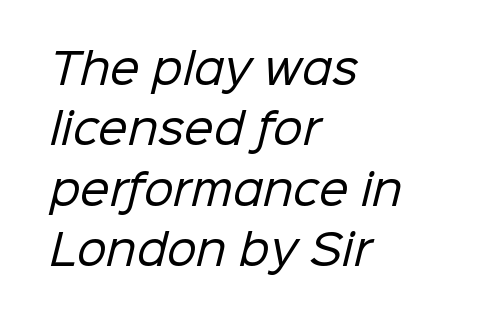
You could not count columns in this text — the font is proportionally spaced. One-word summary of the alignment: left. Heft: none added — not bold. This sample keeps an unexceptional amount of space between lines. The horizontal fit of the characters is conventional and even. The passage shown is not underscored anywhere.
